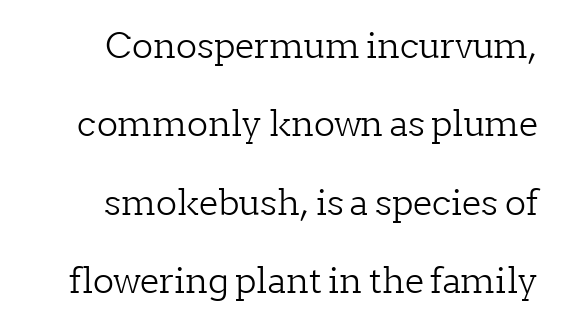
A great deal of white space separates one row of letters from the next. Stroke mass is kept to a normal reading level or below. Lines of text with bare space underneath. Here the designer chose a conventional face with non-uniform glyph widths. The tracking reads as untouched default to a designer's eye.
